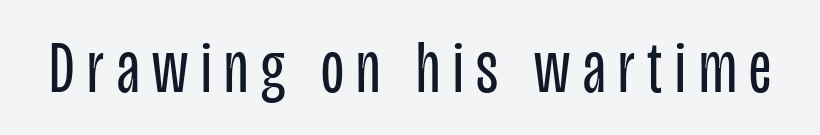
The image shows 75 px regular-weight, condensed sans-serif type, upright; set not underlined; low stroke contrast and a large x-height.
